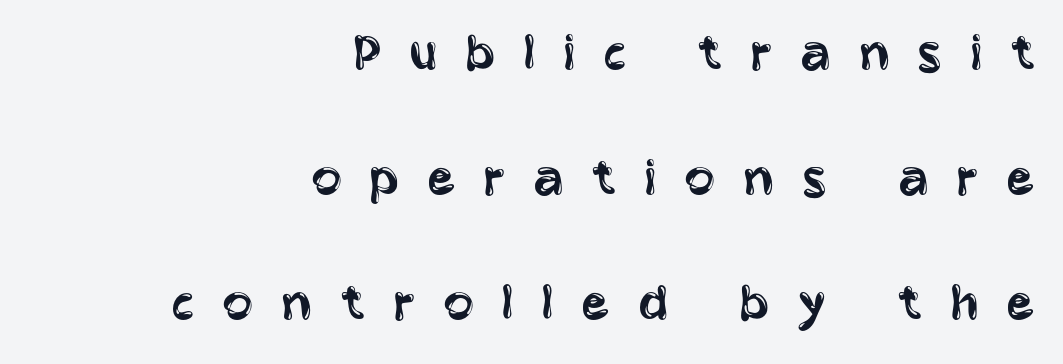
These lines stack with their right ends in a neat column. Short note: letters widely spaced. The letterforms sit at book weight or below. To sum up the face: it is a sans, with no serifs. In terms of posture, this sample is upright. One glance says open: line gaps are wider than usual.
